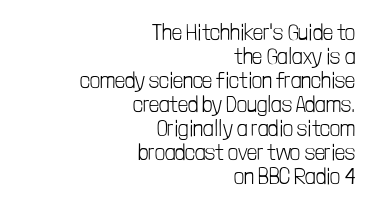
This sample is right-justified, so line beginnings fall wherever the words allow. The rendering uses a small line-height, squeezing the rows. The font's upright variant was chosen for this text. No heavy texture on the line: the type isn't bold. The string is rendered with underlining switched off. Observe the ordinary spacing: letters are neighbours, not strangers.
